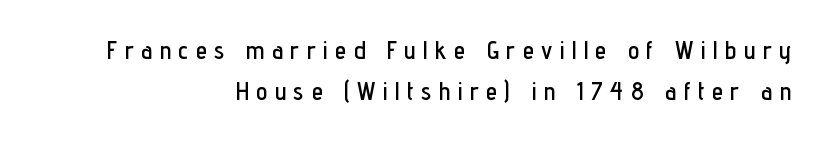
Q: Is the text italic (slanted)? A: No, it is upright.
Q: Is the text underlined? A: No.
Q: How is the paragraph aligned? A: Right-aligned.
Q: Is the spacing between letters normal or unusually wide? A: Unusually wide.
Q: Is the spacing between lines tight, normal or loose? A: Normal.
